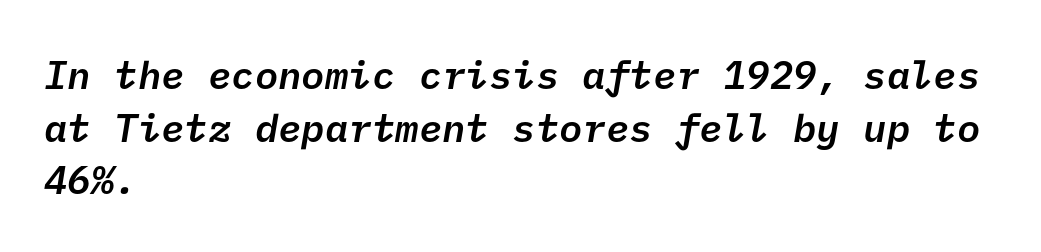
{"serif": "no", "bold": "semi", "weight": "semibold", "width": "normal", "stroke_contrast": "low", "x_height": "medium", "underline": "no", "align": "left", "line_spacing": "normal", "line_spacing_ratio": 1.35, "letter_spacing": "normal", "letter_spacing_em": 0.0, "glyph_px": 39}
